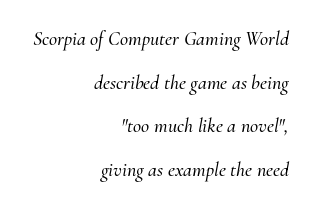
The image shows 20 px text type, italic (leaning right); set right-aligned, loose line spacing (2.18x), normal letter spacing, not underlined.
